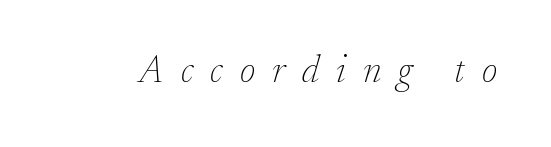
Q: Is the text bold? A: No.
Q: Is the text italic (slanted)? A: Yes, it leans right by about 17 degrees.
Q: Is the typeface a serif or a sans-serif typeface? A: Serif.
Q: Is the text underlined? A: No.
Q: Is the spacing between letters normal or unusually wide? A: Unusually wide.
Q: Width (condensed, normal, or wide)? A: Normal.
Q: Stroke contrast? A: Low.
Q: x-height? A: Small.
Q: Monospaced? A: No.
